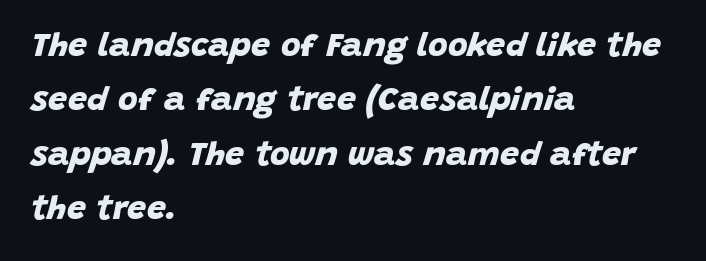
{"serif": "no", "bold": "yes", "weight": "bold", "width": "normal", "stroke_contrast": "low", "x_height": "large", "monospaced": "no", "underline": "no", "align": "left", "line_spacing": "normal", "line_spacing_ratio": 1.6, "letter_spacing": "normal", "letter_spacing_em": 0.0, "glyph_px": 34}
